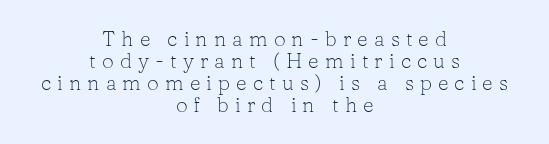
Quick note: interline space is minimal. Is this a heavy cut? Hardly; it is regular or lighter. Substantial extra tracking has been applied to these lines. In terms of posture, this sample is upright.
